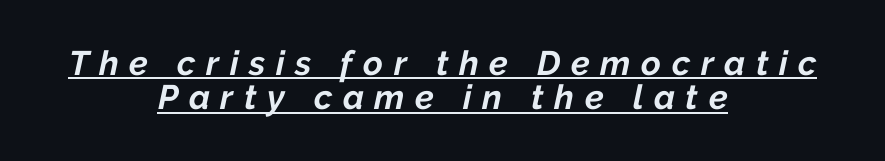
{"italic": "yes", "lean": "right", "slant_degrees": 12, "bold": "yes", "weight": "bold", "width": "normal", "stroke_contrast": "low", "x_height": "medium", "monospaced": "no", "underline": "yes", "align": "center", "line_spacing": "tight", "line_spacing_ratio": 1.01, "letter_spacing": "wide", "letter_spacing_em": 0.31, "glyph_px": 34}
